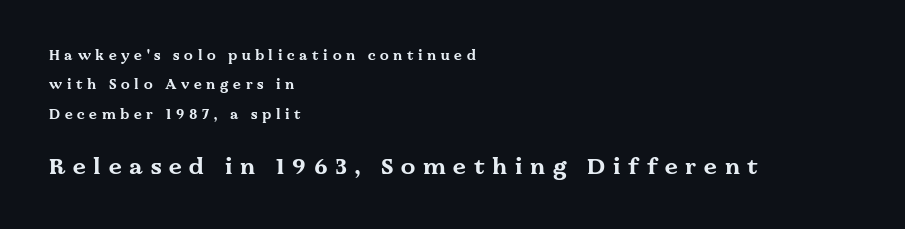
The image shows 23 px bold type, upright; set left-aligned, loose line spacing (2.1x), unusually wide letter spacing (+0.33 em), not underlined; the second (bottom) block is 1.64x larger.
